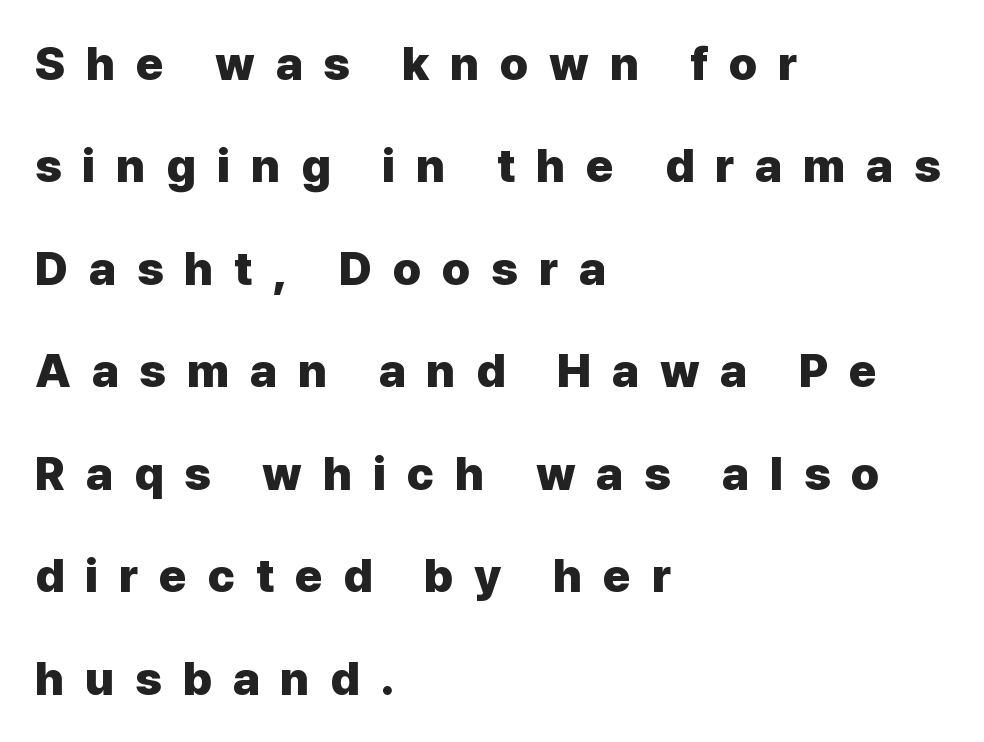
A typesetter would mark this as roman, not italic. The rendering inserts visible extra space after every character. A great deal of white space separates one row of letters from the next. Letters rest on an invisible, unmarked baseline. Typographic density is high because the face is bold. Casual observation: everything's shoved over to the left.
